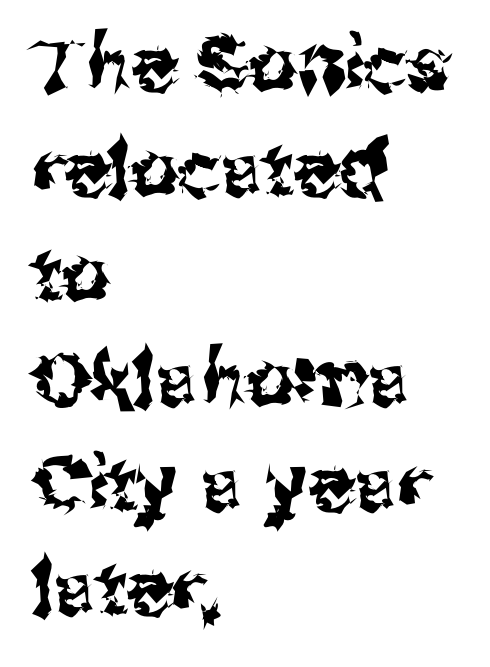
Q: Is the text italic (slanted)? A: No, it is upright.
Q: Is the typeface a serif or a sans-serif typeface? A: Sans-serif.
Q: Is the text underlined? A: No.
Q: How is the paragraph aligned? A: Left-aligned.
Q: Is the spacing between letters normal or unusually wide? A: Normal.
Q: Is the spacing between lines tight, normal or loose? A: Normal.
Q: Width (condensed, normal, or wide)? A: Normal.
Q: Stroke contrast? A: Medium.
Q: x-height? A: Medium.
Q: Monospaced? A: No.
